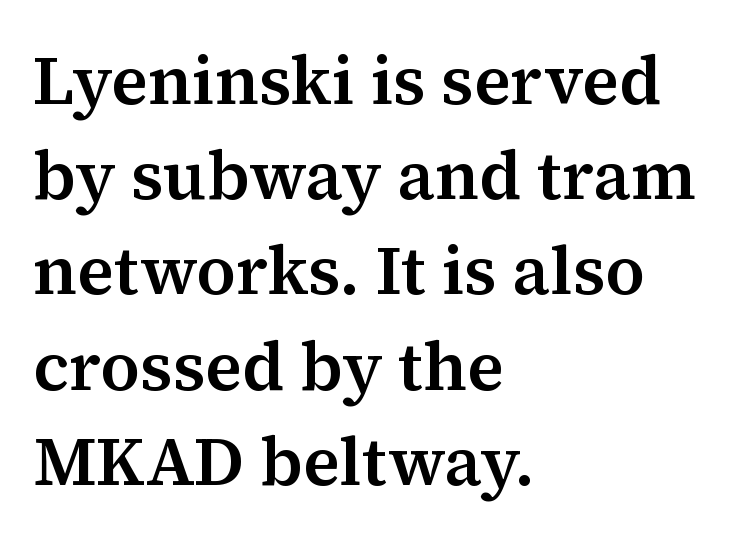
Letters rest on an invisible, unmarked baseline. The vertical gap from one line to the next is medium. These lines are rendered in a variable-pitch font. The passage shown is typeset with a serif family. A student would call this left alignment; a typographer would say flush left, rag right.
